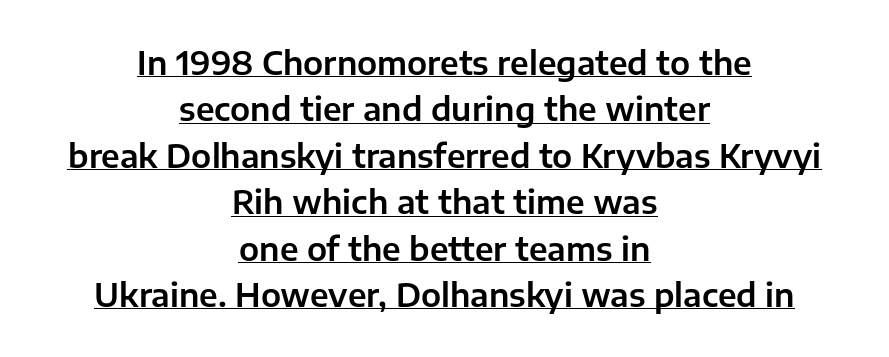
Is there much room between lines? A standard amount, neither cramped nor airy. Words appear dense and cohesive because spacing is normal. This sample carries an underscore along the baseline area. The face used here is a sans, in the tradition of grotesques and geometrics.
